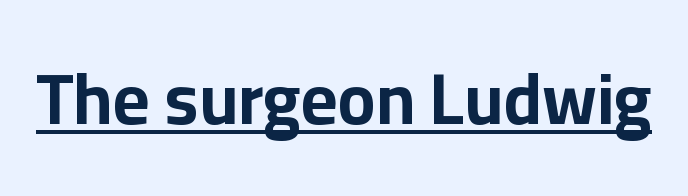
Q: Is the text bold? A: Yes.
Q: Is the text italic (slanted)? A: No, it is upright.
Q: Is the typeface a serif or a sans-serif typeface? A: Sans-serif.
Q: Is the text underlined? A: Yes.
Q: Is the spacing between letters normal or unusually wide? A: Normal.
Q: Width (condensed, normal, or wide)? A: Normal.
Q: Stroke contrast? A: Low.
Q: x-height? A: Medium.
Q: Monospaced? A: No.
